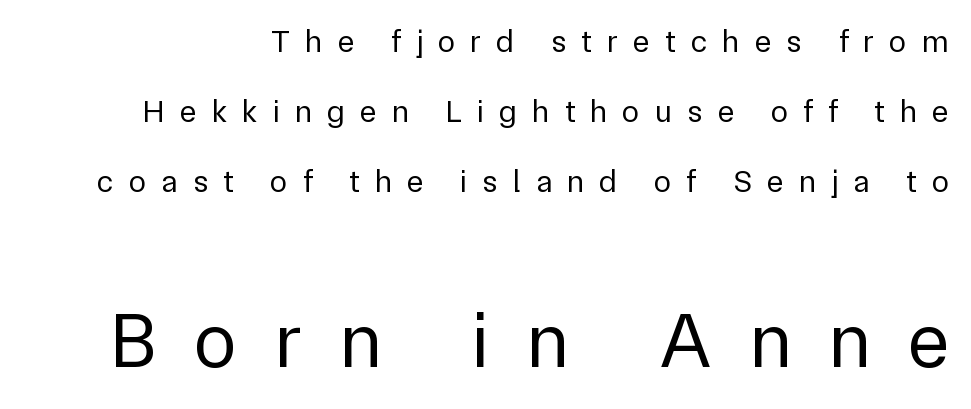
Letterform terminals end flat and unadorned throughout the passage. The string is rendered with underlining switched off. You can tell it's not italic because the verticals are truly vertical. This sample has the flowing, uneven cadence of proportional lettering.
